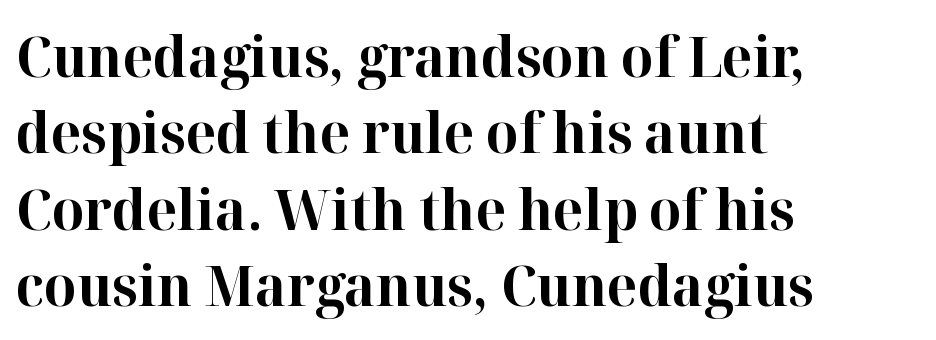
Q: Is the text bold? A: Yes.
Q: Is the text italic (slanted)? A: No, it is upright.
Q: Is the typeface a serif or a sans-serif typeface? A: Serif.
Q: Is the text underlined? A: No.
Q: How is the paragraph aligned? A: Left-aligned.
Q: Is the spacing between letters normal or unusually wide? A: Normal.
Q: Is the spacing between lines tight, normal or loose? A: Normal.
Q: Width (condensed, normal, or wide)? A: Normal.
Q: Stroke contrast? A: High.
Q: x-height? A: Medium.
Q: Monospaced? A: No.
